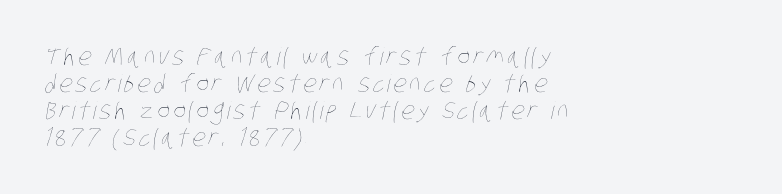
The image shows 24 px text type; set left-aligned, tight line spacing (1.12x), not underlined.
